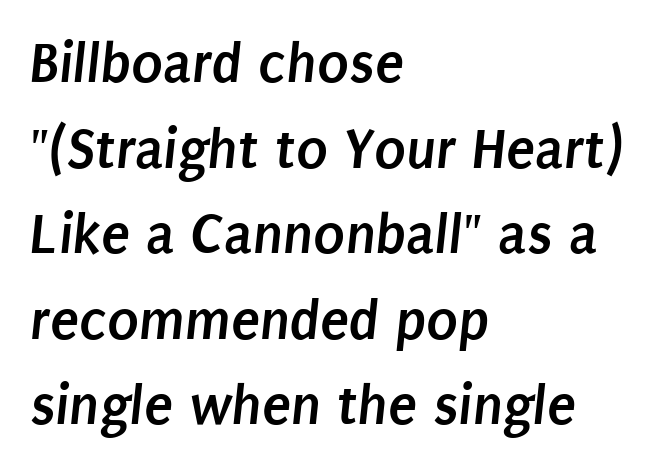
Q: Is the text bold? A: Yes.
Q: Is the typeface a serif or a sans-serif typeface? A: Sans-serif.
Q: Is the text underlined? A: No.
Q: How is the paragraph aligned? A: Left-aligned.
Q: Is the spacing between letters normal or unusually wide? A: Normal.
Q: Is the spacing between lines tight, normal or loose? A: Normal.
Q: Width (condensed, normal, or wide)? A: Condensed.
Q: Stroke contrast? A: Low.
Q: x-height? A: Large.
Q: Monospaced? A: No.
